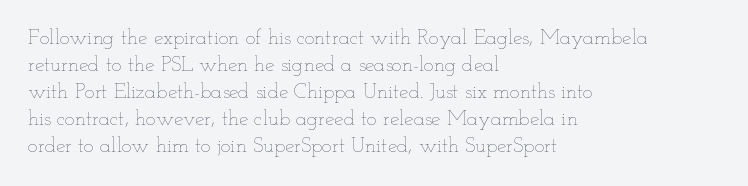
Q: Is the text bold? A: No.
Q: Is the text italic (slanted)? A: No, it is upright.
Q: Is the text underlined? A: No.
Q: How is the paragraph aligned? A: Left-aligned.
Q: Is the spacing between letters normal or unusually wide? A: Normal.
Q: Is the spacing between lines tight, normal or loose? A: Normal.
